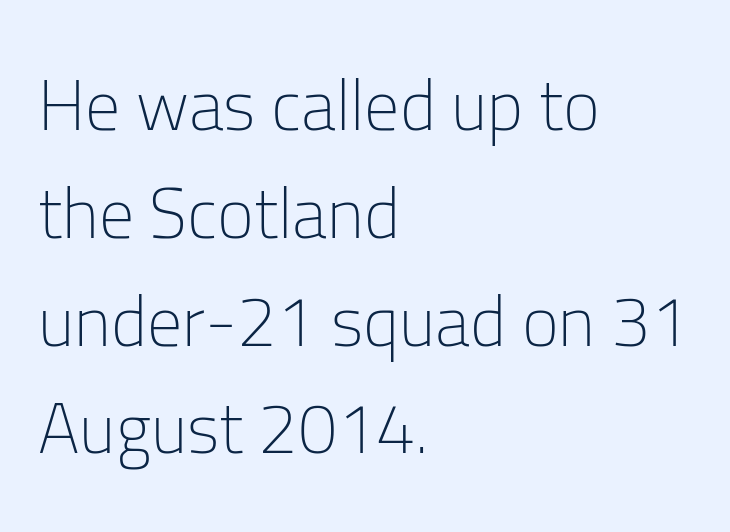
{"serif": "no", "italic": "no", "bold": "no", "weight": "light", "width": "normal", "stroke_contrast": "low", "x_height": "medium", "monospaced": "no", "underline": "no", "align": "left", "line_spacing": "normal", "line_spacing_ratio": 1.54, "letter_spacing": "normal", "letter_spacing_em": 0.0, "glyph_px": 70}
